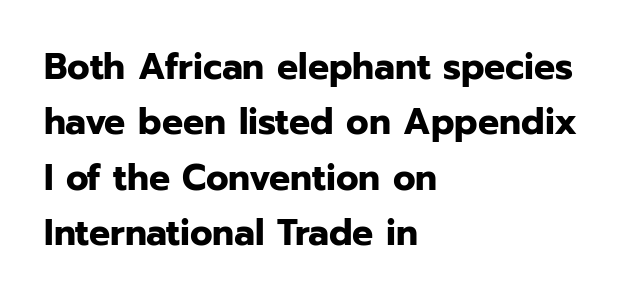
{"serif": "no", "italic": "no", "bold": "yes", "weight": "bold", "width": "normal", "stroke_contrast": "low", "x_height": "medium", "monospaced": "no", "underline": "no", "align": "left", "line_spacing": "normal", "line_spacing_ratio": 1.5, "letter_spacing": "normal", "letter_spacing_em": 0.0, "glyph_px": 37}
